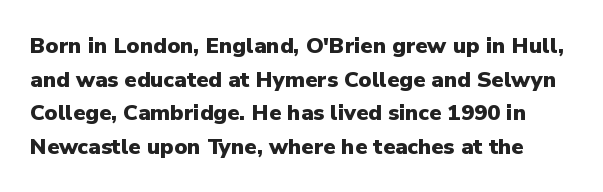
Q: Is the text bold? A: Yes.
Q: Is the text italic (slanted)? A: No, it is upright.
Q: Is the text underlined? A: No.
Q: Is the spacing between letters normal or unusually wide? A: Normal.
Q: Is the spacing between lines tight, normal or loose? A: Normal.
